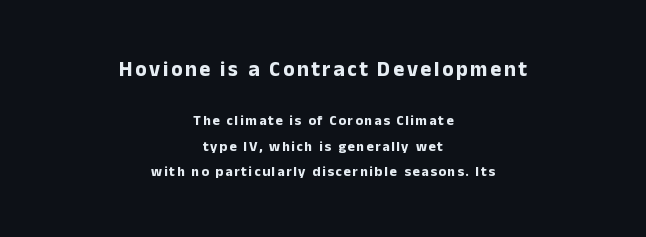
The area under the type is left untouched. It's the straight-up-and-down kind of type. I'd describe the lettering as bold — thick and assertive. Every row of glyphs is offset so its center matches the block's center.
